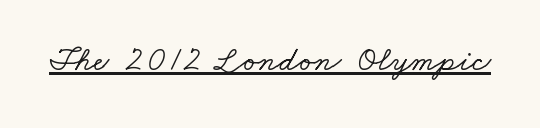
Look at the bottom of the vertical strokes: they flare into serifs here. Nobody touched the tracking dial on this one. The passage shown is typed in a proportional face where columns would drift. These characters rest on top of a visible drawn line.
